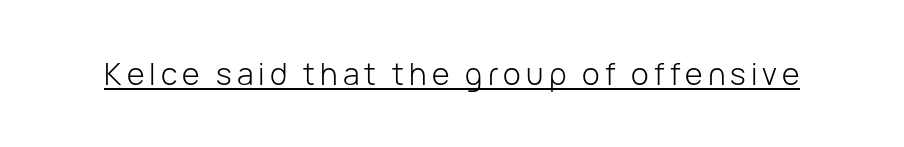
{"serif": "no", "italic": "no", "bold": "no", "weight": "light", "width": "normal", "stroke_contrast": "low", "x_height": "medium", "monospaced": "no", "underline": "yes", "glyph_px": 30}
